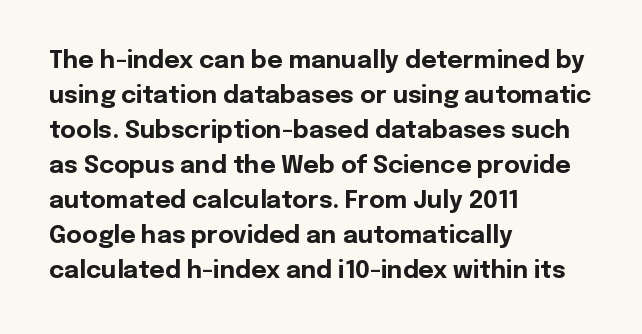
The image shows 24 px bold type, upright; set left-aligned, normal line spacing (1.46x), normal letter spacing, not underlined.
